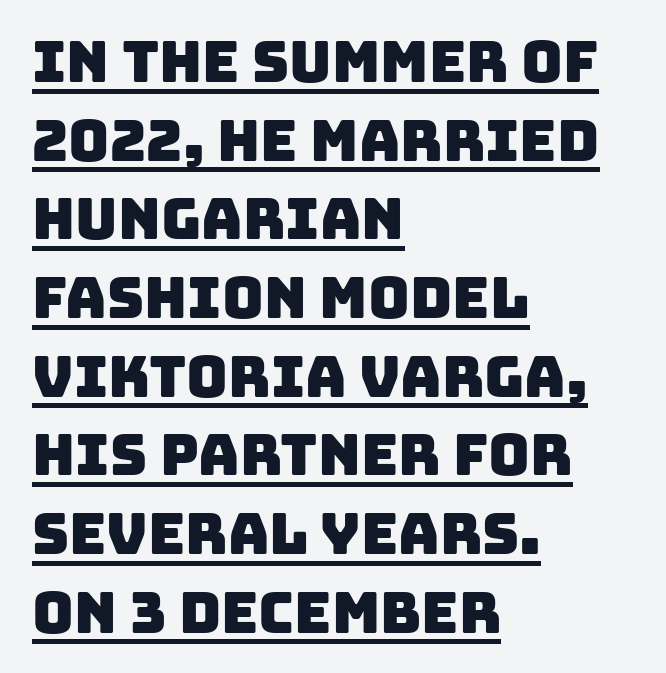
The vertical gap from one line to the next is medium. The glyphs in this specimen are sans serif. The gaps between neighbouring characters are ordinary and unremarkable. Spacing verdict: proportional, widths tailored to each character. Short and long lines alike share a common starting point at left.
